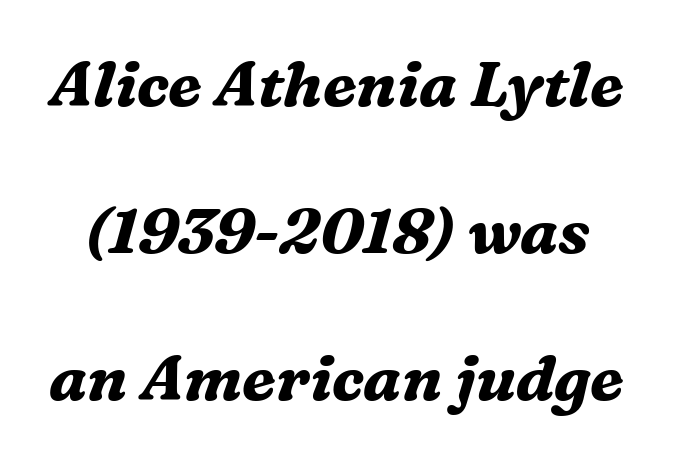
The image shows 63 px bold serif type, italic (leaning right); set loose line spacing (2.33x), normal letter spacing, not underlined; medium stroke contrast and a medium x-height.
